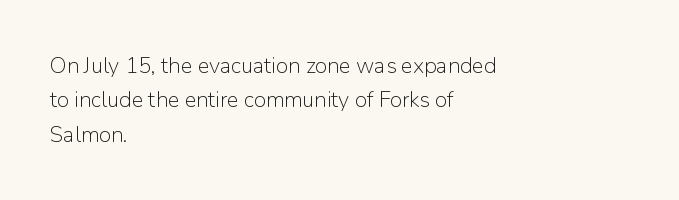
The image shows 22 px text type, upright; set left-aligned, normal line spacing (1.56x), normal letter spacing, not underlined.
